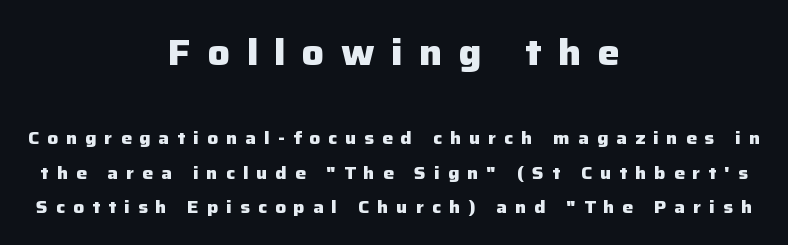
The image shows 37 px heavy sans-serif type, upright; set centered, loose line spacing (1.91x), unusually wide letter spacing (+0.44 em), not underlined; the first (top) block is 2.06x larger; low stroke contrast and a medium x-height.
